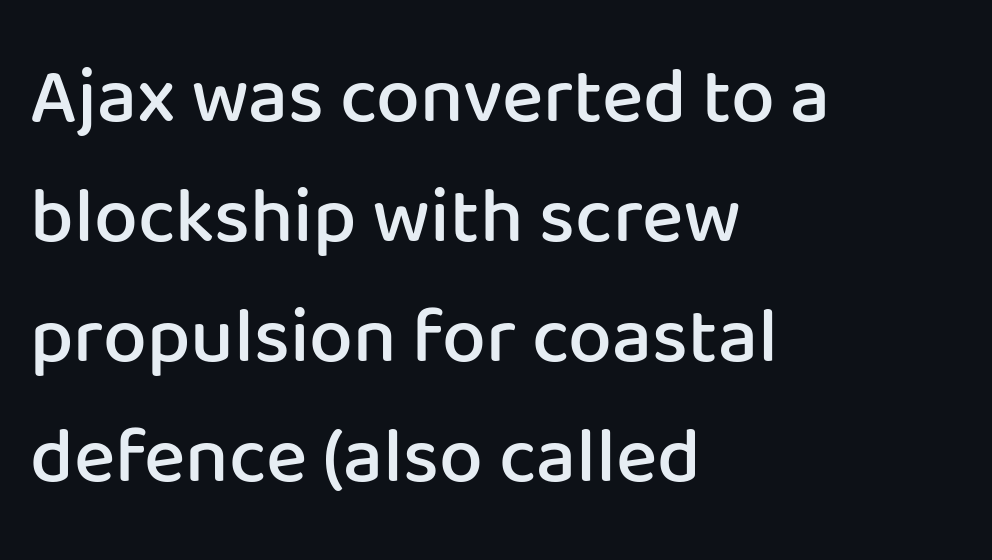
Q: Is the text bold? A: Semi-bold.
Q: Is the text italic (slanted)? A: No, it is upright.
Q: Is the typeface a serif or a sans-serif typeface? A: Sans-serif.
Q: Is the text underlined? A: No.
Q: How is the paragraph aligned? A: Left-aligned.
Q: Is the spacing between letters normal or unusually wide? A: Normal.
Q: Is the spacing between lines tight, normal or loose? A: Normal.
Q: Width (condensed, normal, or wide)? A: Normal.
Q: Stroke contrast? A: Low.
Q: x-height? A: Medium.
Q: Monospaced? A: No.
